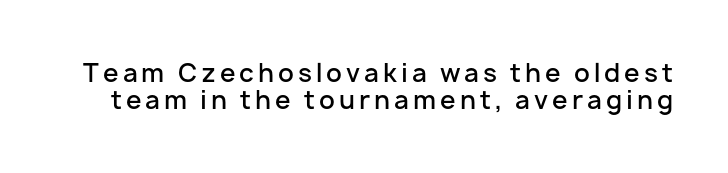
Q: Is the text bold? A: Semi-bold.
Q: Is the text italic (slanted)? A: No, it is upright.
Q: Is the text underlined? A: No.
Q: Is the spacing between lines tight, normal or loose? A: Tight.
